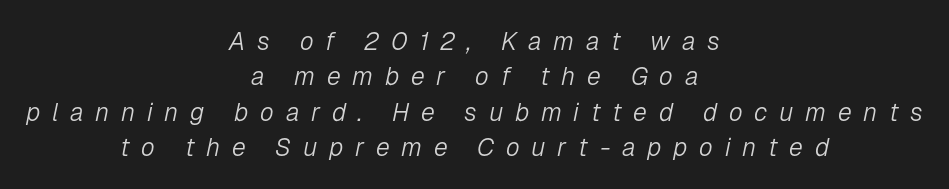
The image shows 25 px text type, italic (leaning right); set centered, normal line spacing (1.42x), unusually wide letter spacing (+0.47 em), not underlined.
